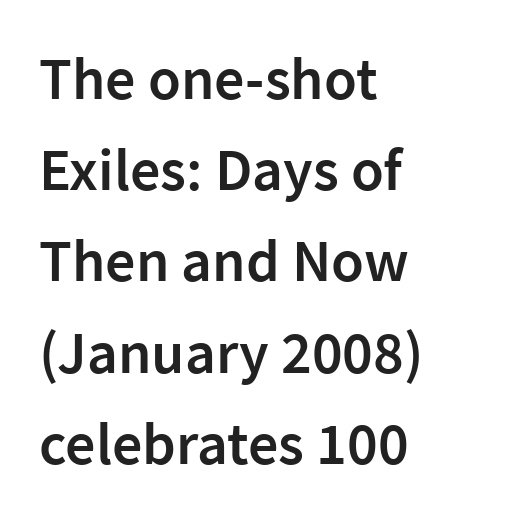
{"serif": "no", "italic": "no", "bold": "semi", "weight": "semibold", "width": "normal", "stroke_contrast": "low", "x_height": "medium", "monospaced": "no", "underline": "no", "align": "left", "line_spacing": "normal", "line_spacing_ratio": 1.52, "letter_spacing": "normal", "letter_spacing_em": 0.0, "glyph_px": 60}
